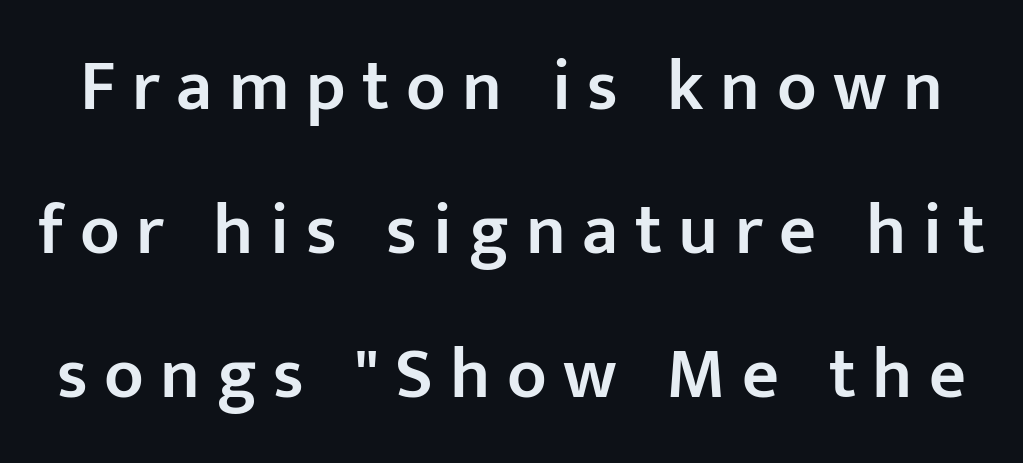
This is sans-serif lettering, the kind often seen on screens and signage. Strokes here are thickened, but only to semibold level. The leading is generous, giving the passage an open texture. Look at the tracking — it's clearly loosened, letters drifting apart.
